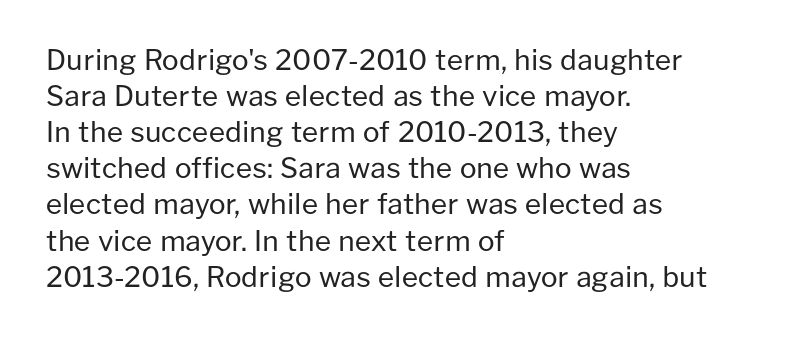
Q: Is the text bold? A: No.
Q: Is the text italic (slanted)? A: No, it is upright.
Q: Is the typeface a serif or a sans-serif typeface? A: Sans-serif.
Q: Is the text underlined? A: No.
Q: How is the paragraph aligned? A: Left-aligned.
Q: Is the spacing between letters normal or unusually wide? A: Normal.
Q: Is the spacing between lines tight, normal or loose? A: Normal.
Q: Width (condensed, normal, or wide)? A: Normal.
Q: Stroke contrast? A: Low.
Q: x-height? A: Medium.
Q: Monospaced? A: No.
